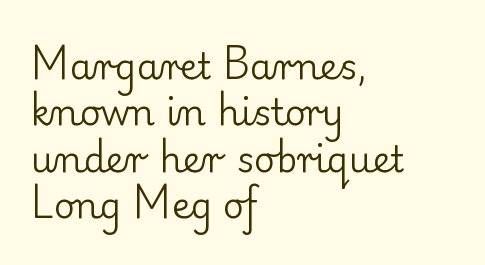
The image shows 36 px regular-weight serif type, upright; set left-aligned, normal line spacing (1.29x), normal letter spacing, not underlined; low stroke contrast and a small x-height.
